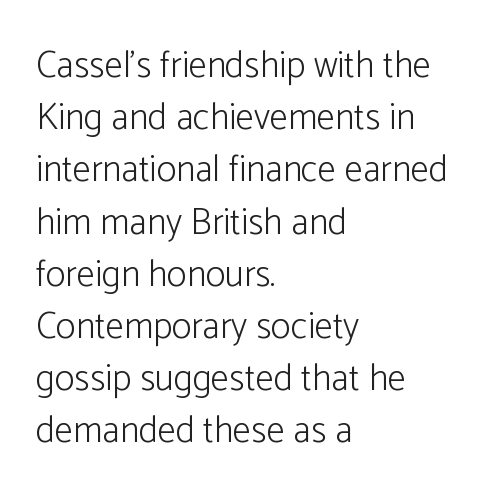
Q: Is the text bold? A: No.
Q: Is the text italic (slanted)? A: No, it is upright.
Q: Is the typeface a serif or a sans-serif typeface? A: Sans-serif.
Q: Is the text underlined? A: No.
Q: How is the paragraph aligned? A: Left-aligned.
Q: Is the spacing between letters normal or unusually wide? A: Normal.
Q: Is the spacing between lines tight, normal or loose? A: Normal.
Q: Width (condensed, normal, or wide)? A: Normal.
Q: Stroke contrast? A: Low.
Q: x-height? A: Medium.
Q: Monospaced? A: No.
